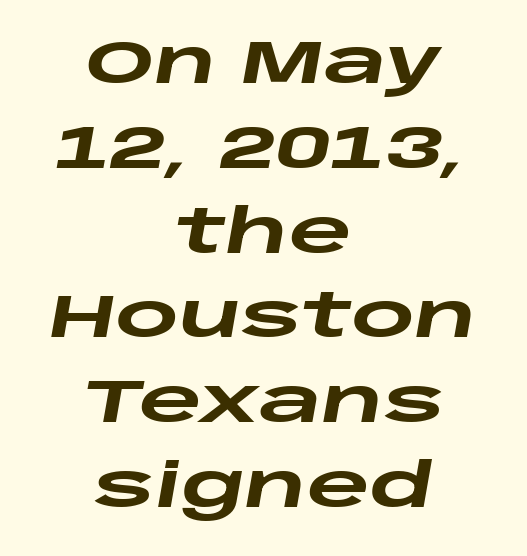
Q: Is the text bold? A: Yes.
Q: Is the text italic (slanted)? A: Yes, it leans right by about 10 degrees.
Q: Is the text underlined? A: No.
Q: How is the paragraph aligned? A: Centered.
Q: Is the spacing between letters normal or unusually wide? A: Normal.
Q: Is the spacing between lines tight, normal or loose? A: Normal.
Q: Width (condensed, normal, or wide)? A: Wide.
Q: Stroke contrast? A: Low.
Q: x-height? A: Large.
Q: Monospaced? A: No.
